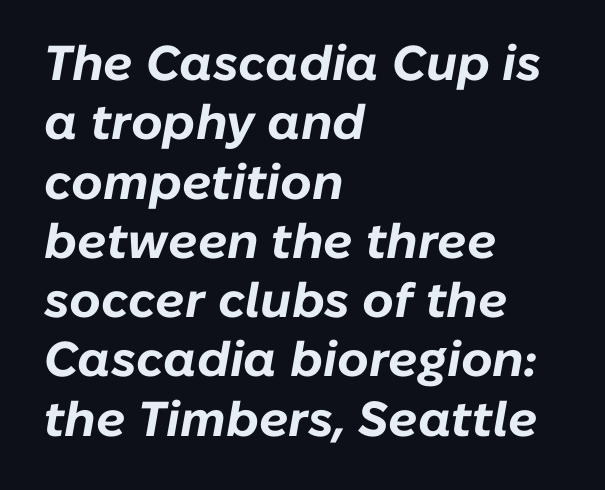
Q: Is the text bold? A: Yes.
Q: Is the text italic (slanted)? A: Yes, it leans right by about 10 degrees.
Q: Is the text underlined? A: No.
Q: How is the paragraph aligned? A: Left-aligned.
Q: Is the spacing between letters normal or unusually wide? A: Normal.
Q: Width (condensed, normal, or wide)? A: Normal.
Q: Stroke contrast? A: Low.
Q: x-height? A: Medium.
Q: Monospaced? A: No.
